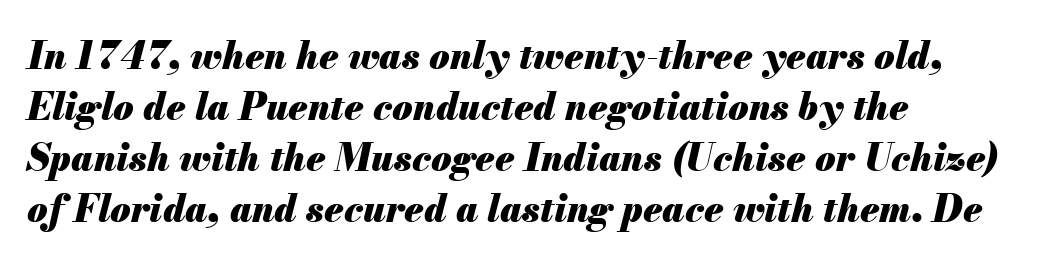
{"italic": "yes", "lean": "right", "slant_degrees": 13, "bold": "yes", "weight": "heavy", "width": "normal", "stroke_contrast": "medium", "x_height": "small", "monospaced": "no", "underline": "no", "align": "left", "line_spacing": "normal", "line_spacing_ratio": 1.38, "letter_spacing": "normal", "letter_spacing_em": 0.0, "glyph_px": 37}
